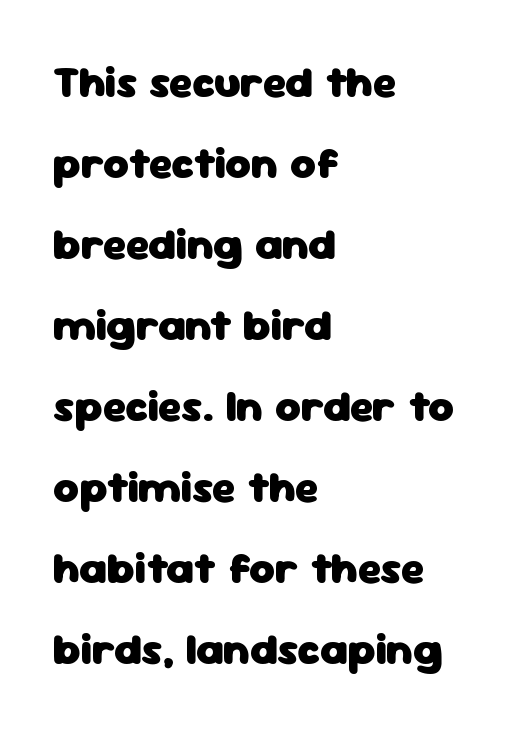
The image shows 44 px heavy sans-serif type, upright; set left-aligned, line spacing 1.84x, normal letter spacing, not underlined; low stroke contrast and a medium x-height.
